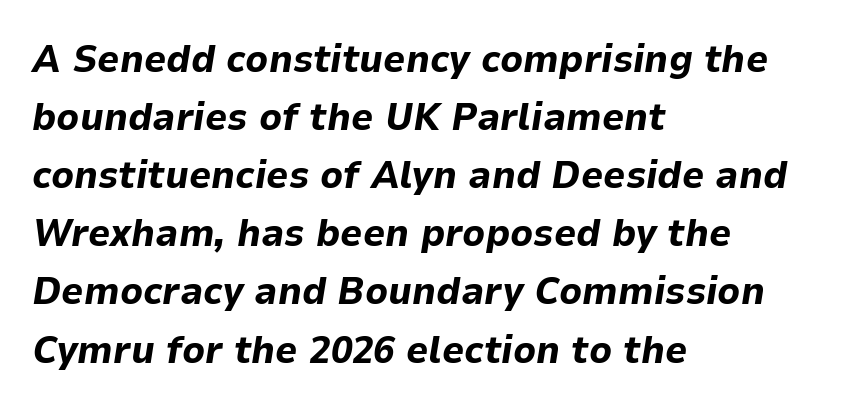
Q: Is the text bold? A: Yes.
Q: Is the text italic (slanted)? A: Yes, it leans right by about 9 degrees.
Q: Is the text underlined? A: No.
Q: How is the paragraph aligned? A: Left-aligned.
Q: Is the spacing between letters normal or unusually wide? A: Normal.
Q: Is the spacing between lines tight, normal or loose? A: Normal.
Q: Width (condensed, normal, or wide)? A: Normal.
Q: Stroke contrast? A: Low.
Q: x-height? A: Medium.
Q: Monospaced? A: No.
